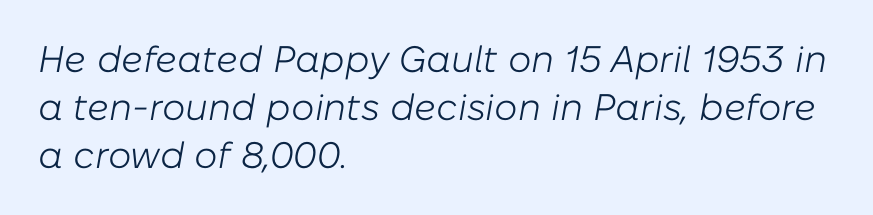
Lines of text with bare space underneath. How are the letters spaced? Ordinarily, with no added tracking. The vertical gap from one line to the next is medium. Counters stay open thanks to moderate or lighter strokes. Typeset ragged right — the left edge is the straight one.
